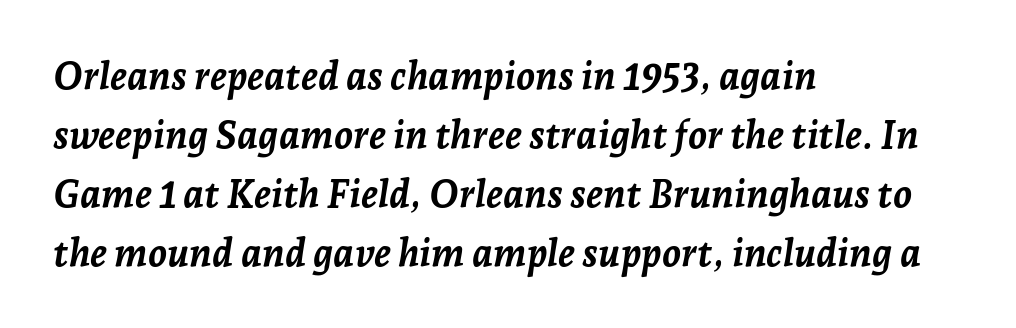
{"italic": "yes", "lean": "right", "slant_degrees": 7, "bold": "yes", "weight": "semibold", "width": "normal", "stroke_contrast": "low", "x_height": "medium", "monospaced": "no", "underline": "no", "align": "left", "line_spacing": "normal", "line_spacing_ratio": 1.55, "letter_spacing": "normal", "letter_spacing_em": 0.0, "glyph_px": 38}
